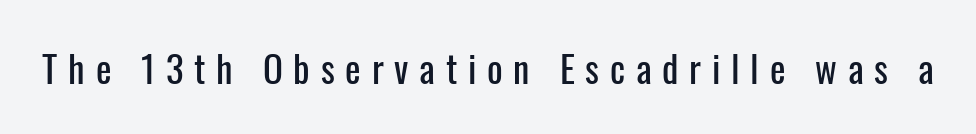
The image shows 37 px condensed sans-serif type, upright; set unusually wide letter spacing (+0.29 em), not underlined; low stroke contrast and a medium x-height.
